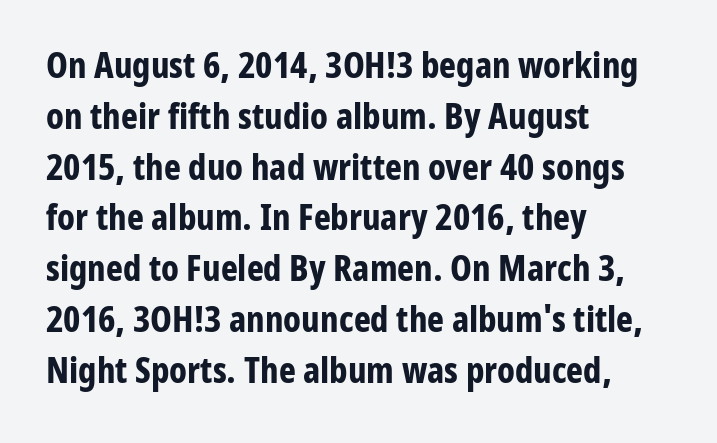
The image shows 36 px bold, condensed sans-serif type, upright; set left-aligned, normal line spacing (1.41x), normal letter spacing, not underlined; low stroke contrast and a medium x-height.
